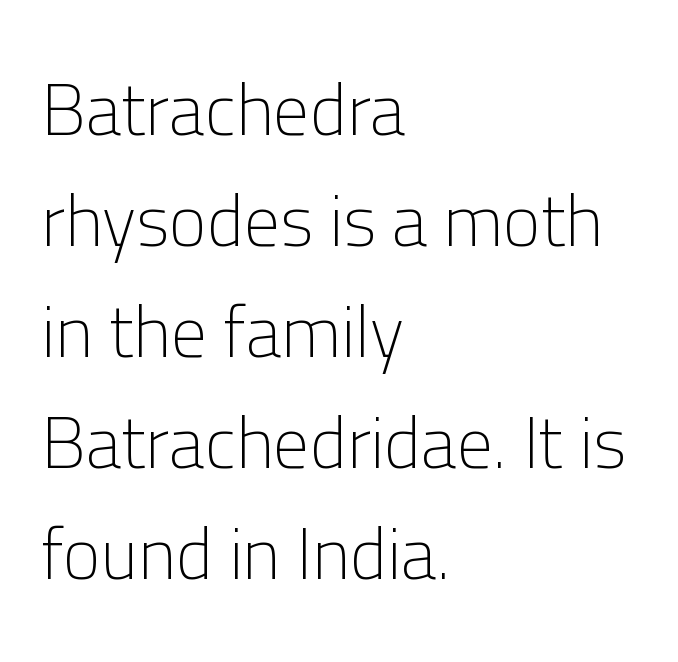
{"serif": "no", "italic": "no", "bold": "no", "weight": "light", "width": "normal", "stroke_contrast": "low", "x_height": "medium", "monospaced": "no", "underline": "no", "align": "left", "line_spacing": "normal", "line_spacing_ratio": 1.54, "letter_spacing": "normal", "letter_spacing_em": 0.0, "glyph_px": 72}
